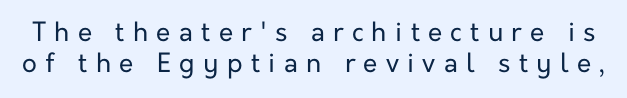
Q: Is the text bold? A: No.
Q: Is the text italic (slanted)? A: No, it is upright.
Q: Is the text underlined? A: No.
Q: Is the spacing between letters normal or unusually wide? A: Unusually wide.
